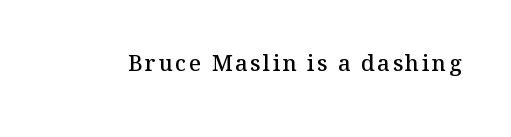
The image shows 22 px text type, upright; set not underlined.
